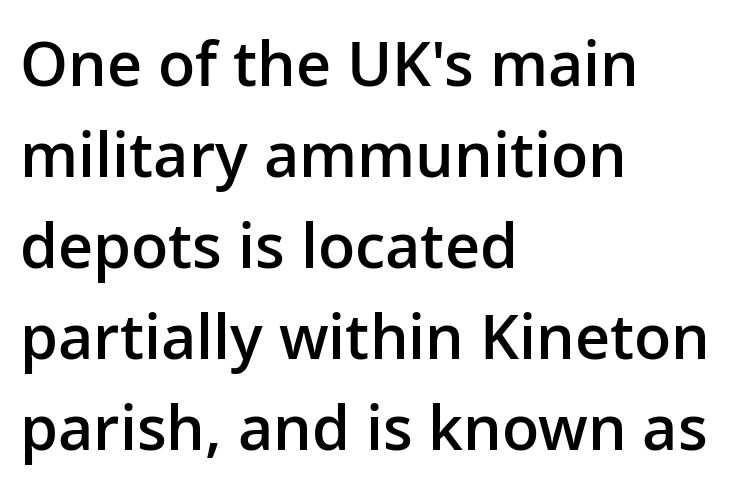
The image shows 61 px semibold sans-serif type, upright; set left-aligned, normal line spacing (1.49x), normal letter spacing, not underlined; low stroke contrast and a medium x-height.
